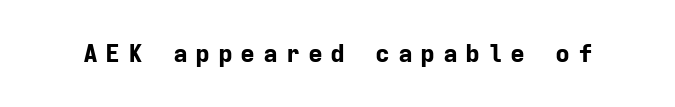
Is the letter spacing exaggerated? Yes — the characters are pushed far apart. Quick note: not italic, upright. Anything drawn beneath the words? Only blank space. Summary of weight: heavy, a full bold.
